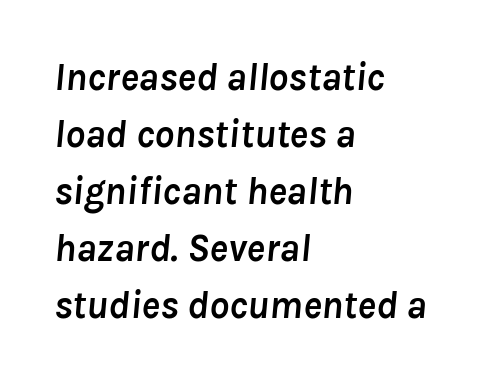
The image shows 39 px semibold type, italic (leaning right); set left-aligned, normal line spacing (1.46x), normal letter spacing, not underlined; low stroke contrast and a medium x-height.
